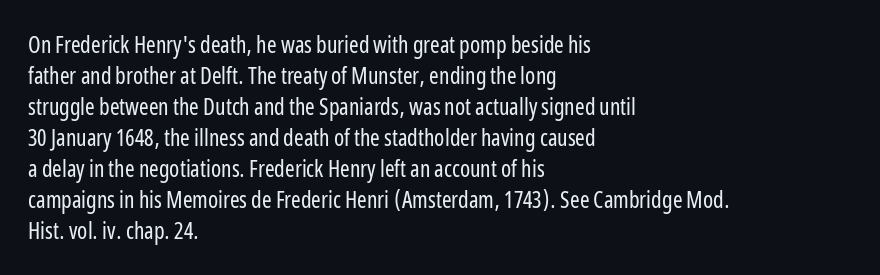
Posture: upright roman. The ragged edge is on the right, which tells us the setting is flush left. Reading down the column, the eye jumps a familiar distance to each next line. The specimen omits any rule beneath the text block's lines. The face looks like a standard text weight, possibly lighter.
